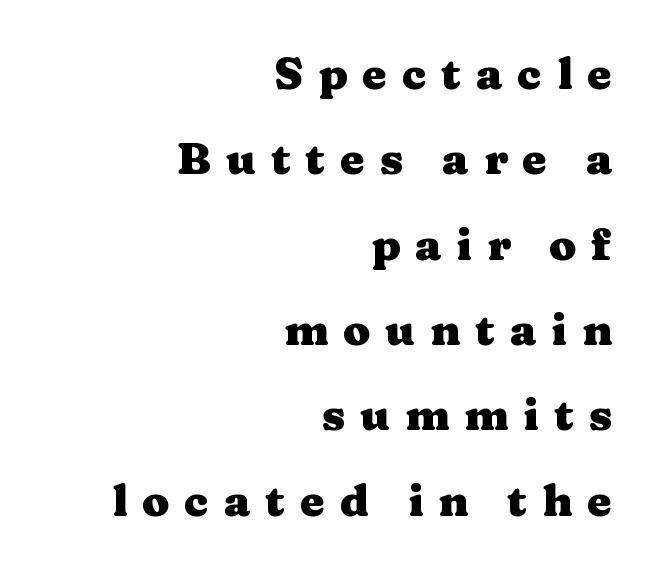
The image shows 44 px heavy, wide serif type, upright; set right-aligned, loose line spacing (1.94x), unusually wide letter spacing (+0.34 em), not underlined; medium stroke contrast and a medium x-height.
